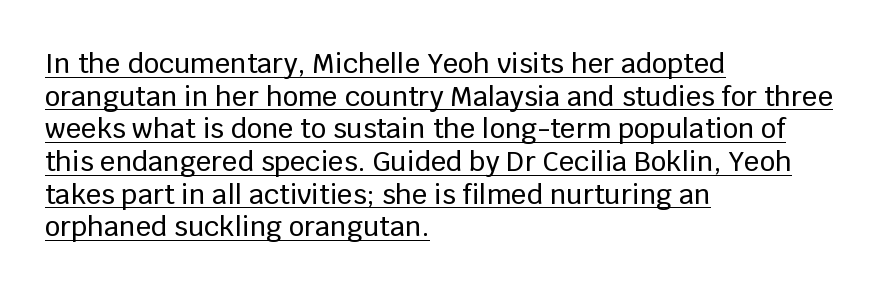
Q: Is the text italic (slanted)? A: No, it is upright.
Q: Is the text underlined? A: Yes.
Q: How is the paragraph aligned? A: Left-aligned.
Q: Is the spacing between letters normal or unusually wide? A: Normal.
